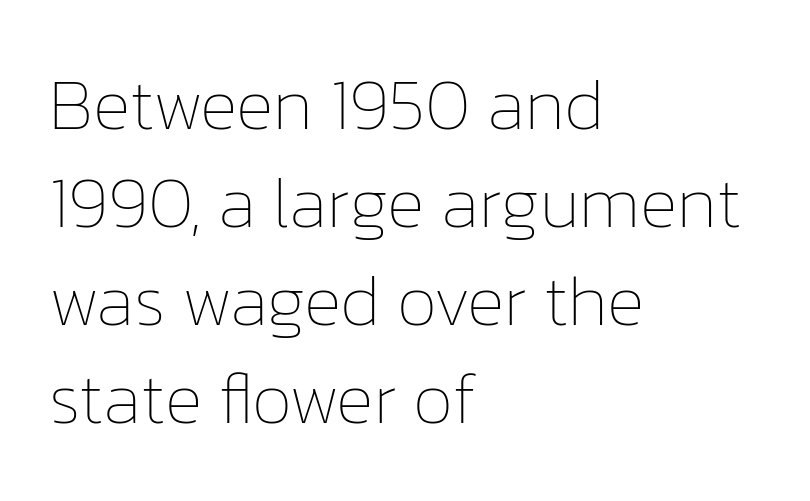
The image shows 72 px thin type, upright; set left-aligned, normal line spacing (1.36x), normal letter spacing, not underlined; low stroke contrast and a medium x-height.
